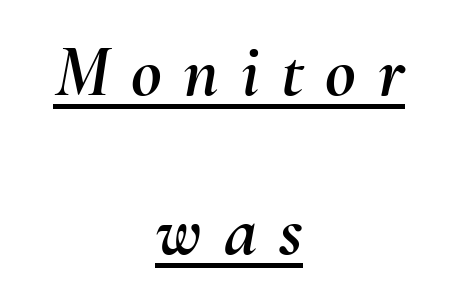
Short and long lines alike share a common midpoint. The passage shown has open, widely tracked lettering throughout. A typographer would call this underscored text. The leading is generous, giving the passage an open texture. Characters are canted at an angle relative to the baseline's perpendicular. Varying glyph widths throughout — classic text-font behaviour.
